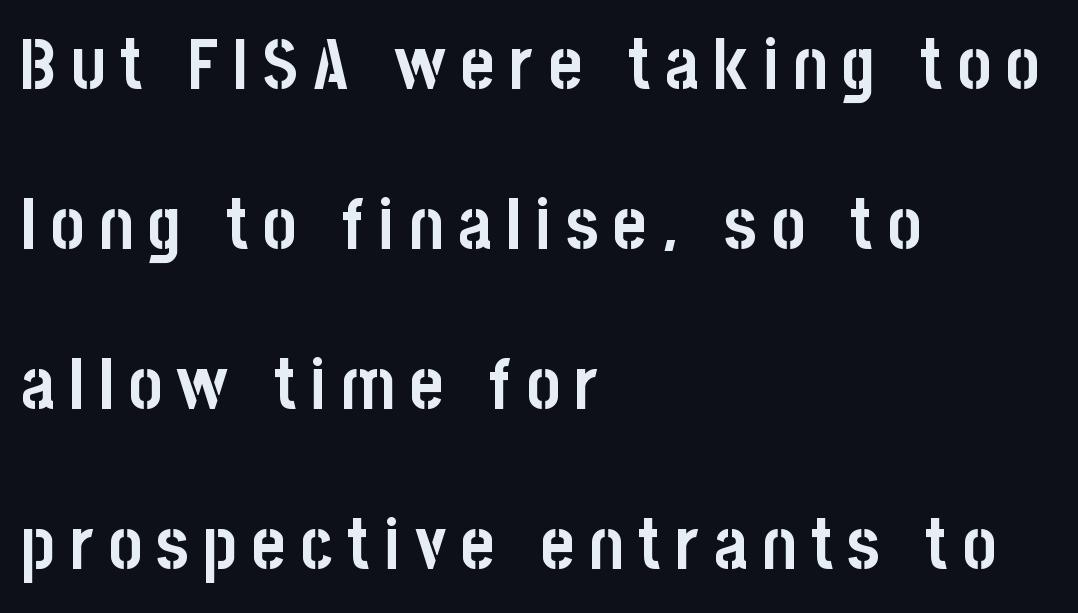
The block of text is sparse from top to bottom, with ample space between rows. In terms of weight, the rendering is a true, heavy bold. Tall strokes in this sample are plumb rather than angled. A classic flush-left, rag-right setting is used for this passage. The letters carry no serifs — their stems end cleanly without finishing strokes.
